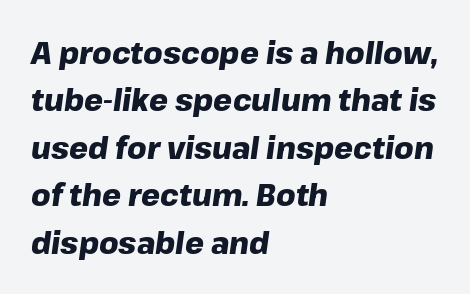
{"italic": "yes", "lean": "right", "slant_degrees": 8, "bold": "yes", "weight": "heavy", "width": "normal", "stroke_contrast": "low", "x_height": "medium", "monospaced": "no", "underline": "no", "align": "left", "line_spacing": "normal", "line_spacing_ratio": 1.58, "letter_spacing": "normal", "letter_spacing_em": 0.0, "glyph_px": 30}
